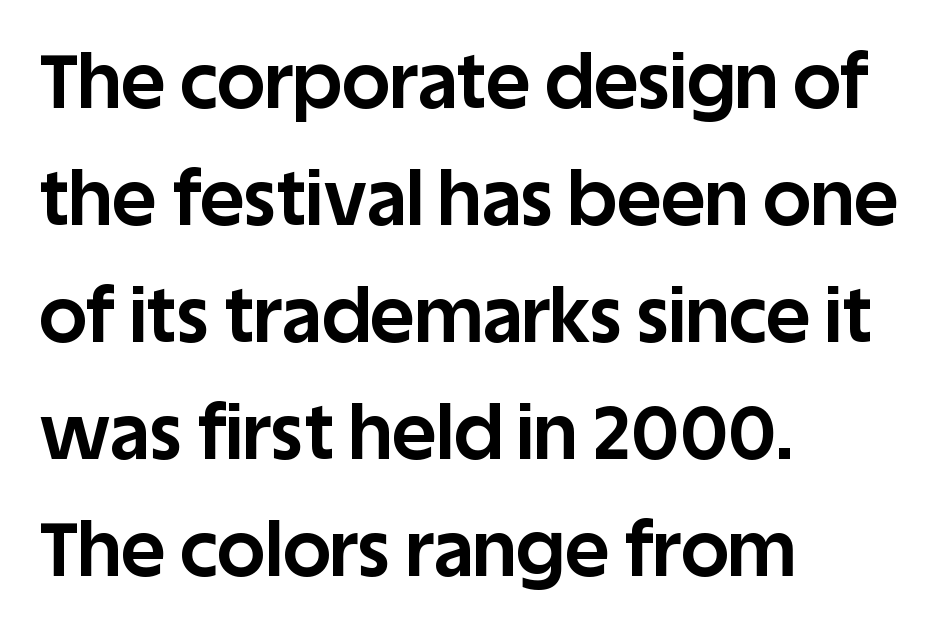
The letterforms sit shoulder to shoulder at normal distance. Successive baselines arrive at the customary interval. Check under the words: just untouched page. The face used here has the dense, thick strokes of a bold.
